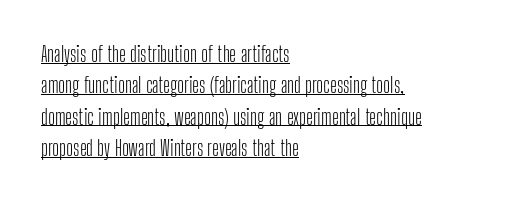
Q: Is the text bold? A: No.
Q: Is the text italic (slanted)? A: No, it is upright.
Q: Is the text underlined? A: Yes.
Q: How is the paragraph aligned? A: Left-aligned.
Q: Is the spacing between letters normal or unusually wide? A: Normal.
Q: Is the spacing between lines tight, normal or loose? A: Normal.
